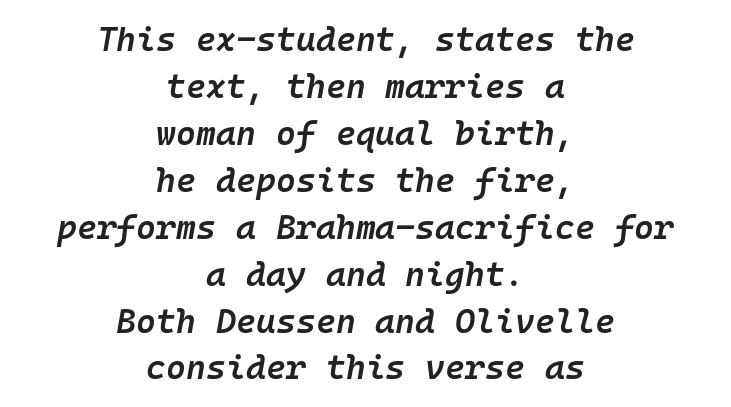
The image shows 34 px semibold type, italic (leaning right), monospaced; set centered, normal line spacing (1.38x), normal letter spacing, not underlined; low stroke contrast and a medium x-height.
